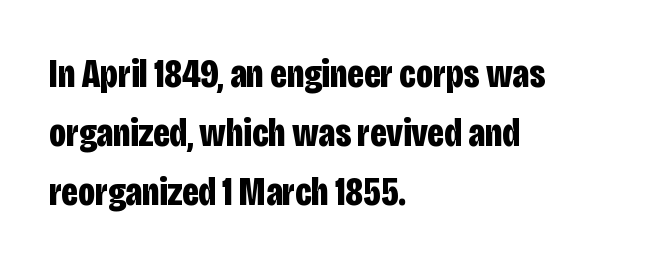
{"serif": "no", "italic": "no", "bold": "yes", "weight": "bold", "width": "condensed", "stroke_contrast": "low", "x_height": "large", "monospaced": "no", "underline": "no", "align": "left", "line_spacing": "normal", "line_spacing_ratio": 1.48, "letter_spacing": "normal", "letter_spacing_em": 0.0, "glyph_px": 40}
